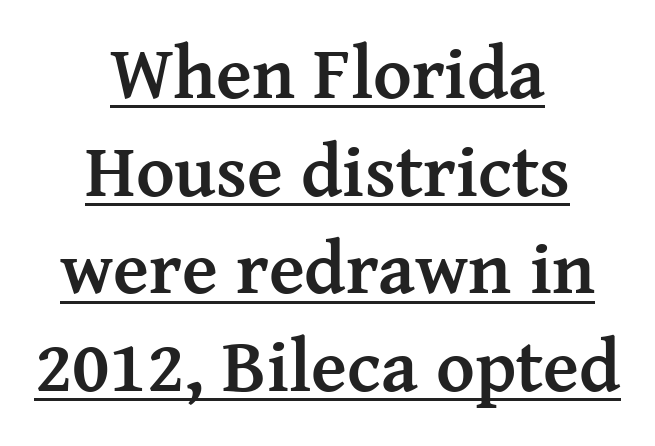
The letters advance in unequal steps, a hallmark of proportional type. Visually the block forms a symmetrical silhouette, jagged on both flanks. Here the glyphs are tracked normally, forming tight word shapes. Set as a true bold cut, around the 700 mark. Old-style or modern, the face here clearly has serifs. Vertical spacing — default.
